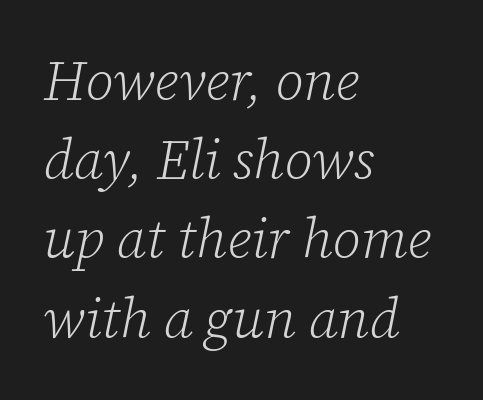
Q: Is the text bold? A: No.
Q: Is the text italic (slanted)? A: Yes, it leans right by about 12 degrees.
Q: Is the typeface a serif or a sans-serif typeface? A: Serif.
Q: Is the text underlined? A: No.
Q: How is the paragraph aligned? A: Left-aligned.
Q: Is the spacing between letters normal or unusually wide? A: Normal.
Q: Is the spacing between lines tight, normal or loose? A: Normal.
Q: Width (condensed, normal, or wide)? A: Normal.
Q: Stroke contrast? A: Low.
Q: x-height? A: Medium.
Q: Monospaced? A: No.
